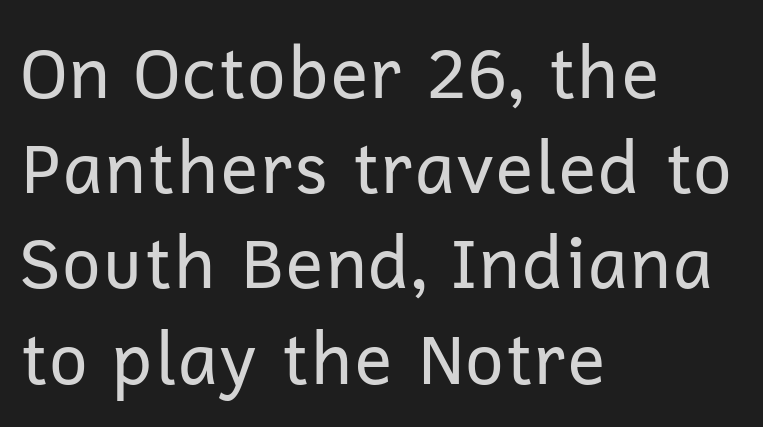
The image shows 70 px regular-weight sans-serif type, upright; set left-aligned, normal line spacing (1.36x), normal letter spacing, not underlined; low stroke contrast and a medium x-height.
